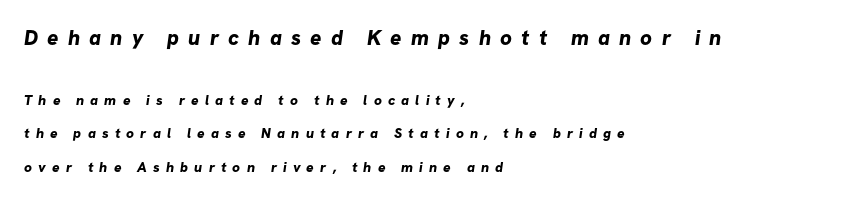
Q: Is the text bold? A: Yes.
Q: Is the text underlined? A: No.
Q: How is the paragraph aligned? A: Left-aligned.
Q: Is the spacing between letters normal or unusually wide? A: Unusually wide.
Q: Is the spacing between lines tight, normal or loose? A: Loose.
Q: Which block of text is set in a larger size, the first (top) or the second (bottom)? A: The first (top) one.
